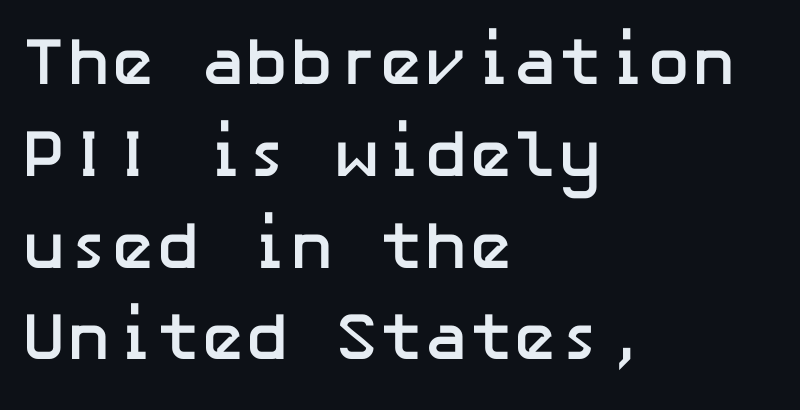
{"serif": "no", "italic": "no", "bold": "yes", "weight": "semibold", "width": "normal", "stroke_contrast": "low", "x_height": "medium", "underline": "no", "align": "left", "line_spacing": "normal", "line_spacing_ratio": 1.37, "letter_spacing": "normal", "letter_spacing_em": 0.0, "glyph_px": 67}
